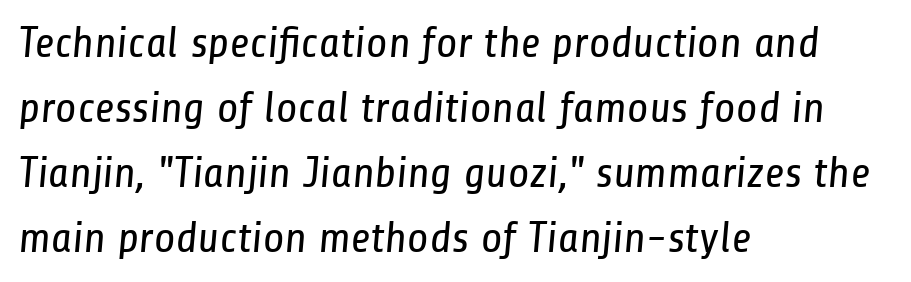
Q: Is the text bold? A: No.
Q: Is the typeface a serif or a sans-serif typeface? A: Sans-serif.
Q: Is the text underlined? A: No.
Q: How is the paragraph aligned? A: Left-aligned.
Q: Is the spacing between letters normal or unusually wide? A: Normal.
Q: Is the spacing between lines tight, normal or loose? A: Normal.
Q: Width (condensed, normal, or wide)? A: Condensed.
Q: Stroke contrast? A: Low.
Q: x-height? A: Medium.
Q: Monospaced? A: No.
